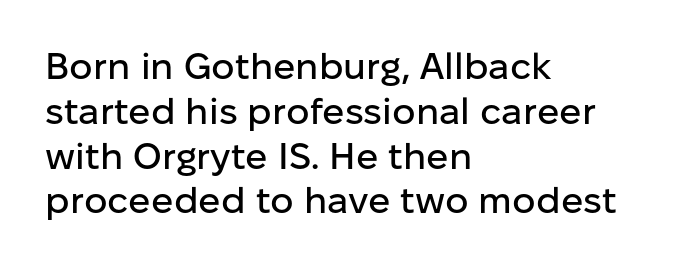
The image shows 37 px sans-serif type, upright; set left-aligned, line spacing 1.21x, normal letter spacing, not underlined; low stroke contrast and a medium x-height.
